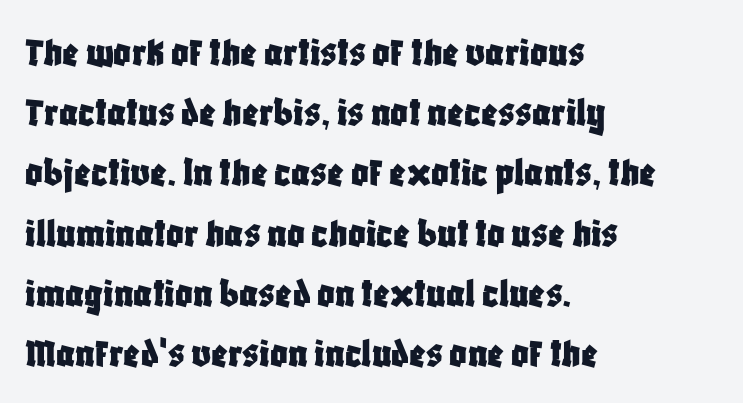
{"serif": "no", "italic": "no", "width": "condensed", "stroke_contrast": "low", "x_height": "large", "monospaced": "no", "underline": "no", "align": "left", "line_spacing": "normal", "line_spacing_ratio": 1.4, "letter_spacing": "normal", "letter_spacing_em": 0.0, "glyph_px": 43}
